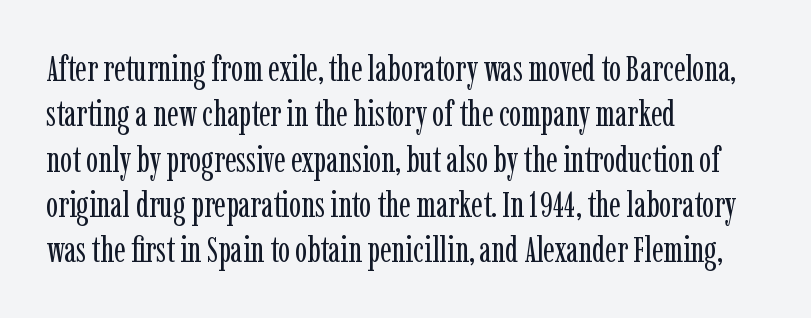
{"serif": "yes", "italic": "no", "bold": "no", "weight": "regular", "width": "condensed", "stroke_contrast": "low", "x_height": "medium", "monospaced": "no", "underline": "no", "align": "left", "line_spacing": "normal", "line_spacing_ratio": 1.26, "letter_spacing": "normal", "letter_spacing_em": 0.0, "glyph_px": 36}
